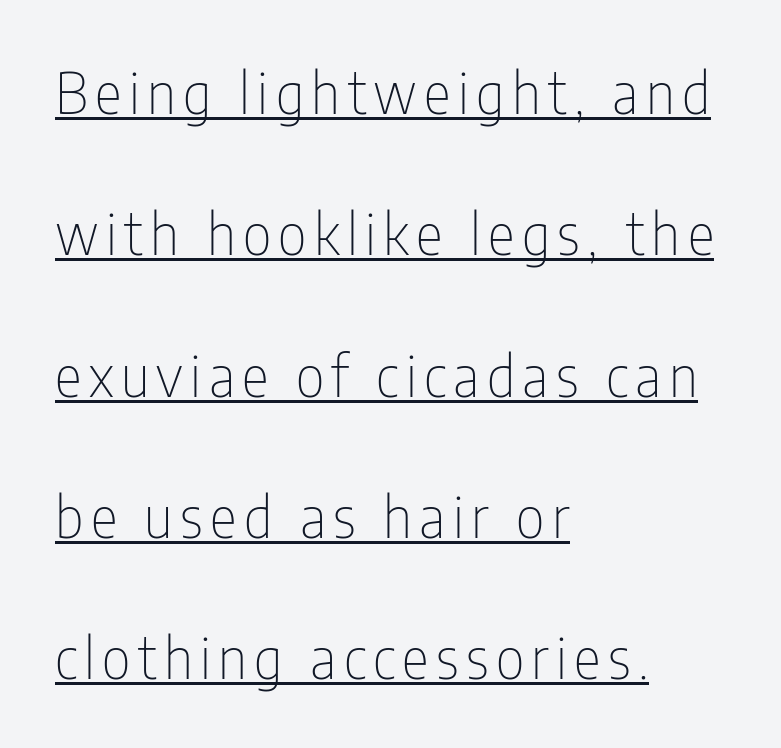
A great deal of white space separates one row of letters from the next. These lines were composed using upright roman letters. Nothing sits at the stroke ends, so this counts as sans-serif. This reads as an unemphasized weight, regular at the heaviest. The passage shown is typed in a proportional face where columns would drift.
